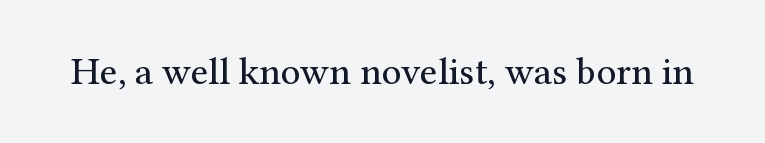
Varying glyph widths throughout — classic text-font behaviour. Words float on clear page, feet unadorned. These glyphs show unthickened strokes, regular width or finer. You could call the tracking neutral — neither tight nor loose. These lines were composed using upright roman letters.
